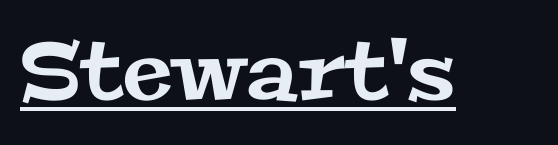
The image shows 80 px wide serif type; set normal letter spacing, underlined; medium stroke contrast and a medium x-height.
